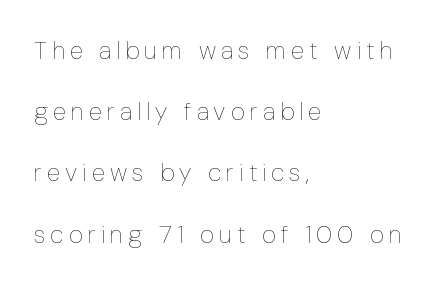
{"italic": "no", "bold": "no", "underline": "no", "align": "left", "line_spacing": "loose", "line_spacing_ratio": 2.45, "letter_spacing": "wide", "letter_spacing_em": 0.2, "glyph_px": 25}
